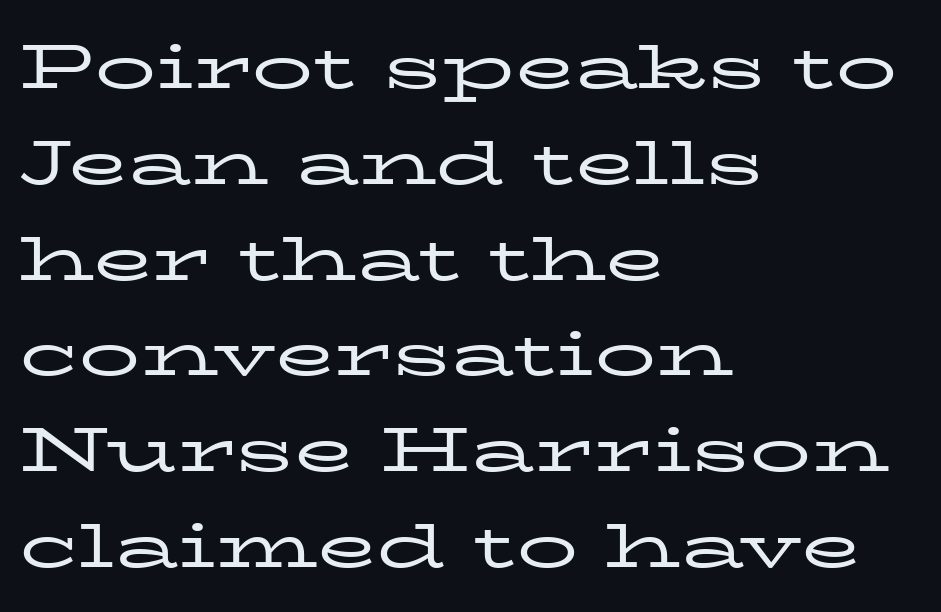
Q: Is the text bold? A: No.
Q: Is the text italic (slanted)? A: No, it is upright.
Q: Is the typeface a serif or a sans-serif typeface? A: Serif.
Q: Is the text underlined? A: No.
Q: How is the paragraph aligned? A: Left-aligned.
Q: Is the spacing between letters normal or unusually wide? A: Normal.
Q: Is the spacing between lines tight, normal or loose? A: Normal.
Q: Width (condensed, normal, or wide)? A: Wide.
Q: Stroke contrast? A: Low.
Q: x-height? A: Medium.
Q: Monospaced? A: No.
